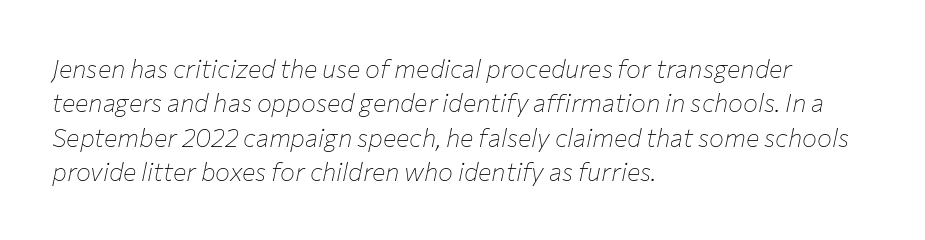
The image shows 25 px text type, italic (leaning right); set left-aligned, normal line spacing (1.38x), normal letter spacing, not underlined.
